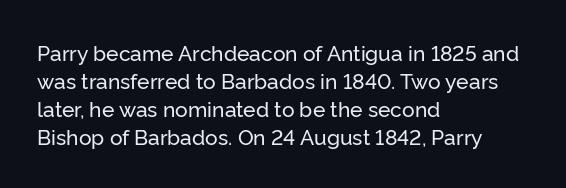
If you measured baseline to baseline, you'd find a middling distance. Descenders are the only things crossing below the line. The lines in this sample share a left origin and differ only in where they stop. Letter spacing: default. Quick note: not italic, upright.
